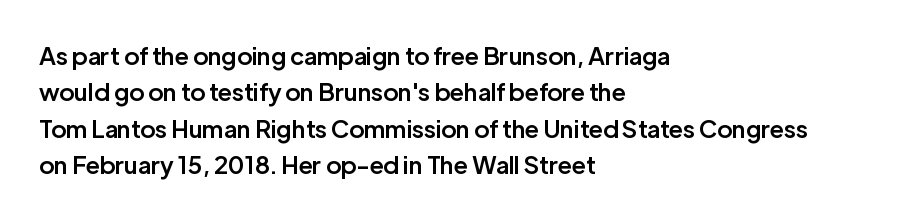
The image shows 24 px text type, upright; set left-aligned, normal line spacing (1.52x), normal letter spacing, not underlined.
